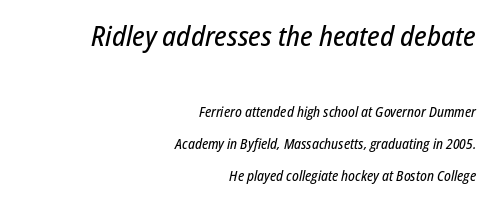
{"italic": "yes", "lean": "right", "slant_degrees": 12, "width": "condensed", "stroke_contrast": "low", "x_height": "medium", "monospaced": "no", "underline": "no", "align": "right", "line_spacing": "loose", "line_spacing_ratio": 2.27, "letter_spacing": "normal", "letter_spacing_em": 0.0, "larger_block": "first", "size_ratio": 2.0, "glyph_px": 28}
